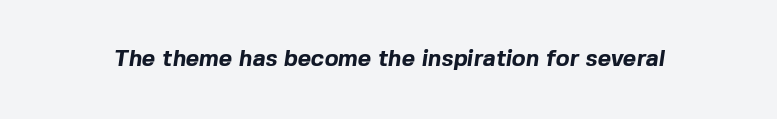
Compared with typical body copy, the letter spacing here is the same. A bare baseline throughout the passage. Chunky letters — that's bold for sure.
